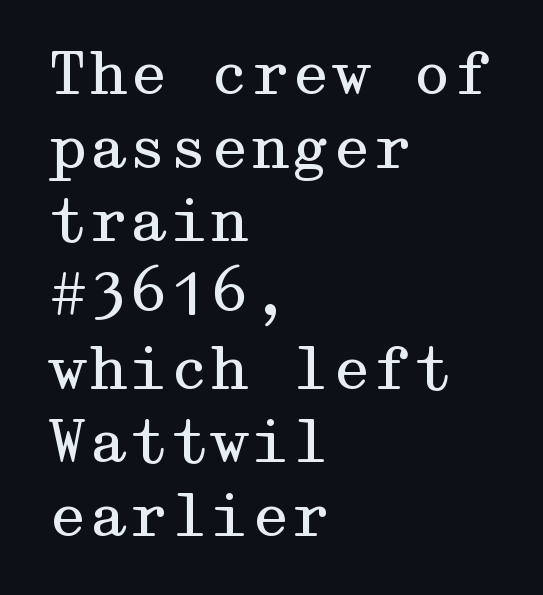
{"serif": "yes", "italic": "no", "bold": "no", "weight": "regular", "width": "wide", "stroke_contrast": "medium", "x_height": "medium", "underline": "no", "align": "left", "line_spacing": "normal", "line_spacing_ratio": 1.27, "letter_spacing": "normal", "letter_spacing_em": 0.0, "glyph_px": 58}
